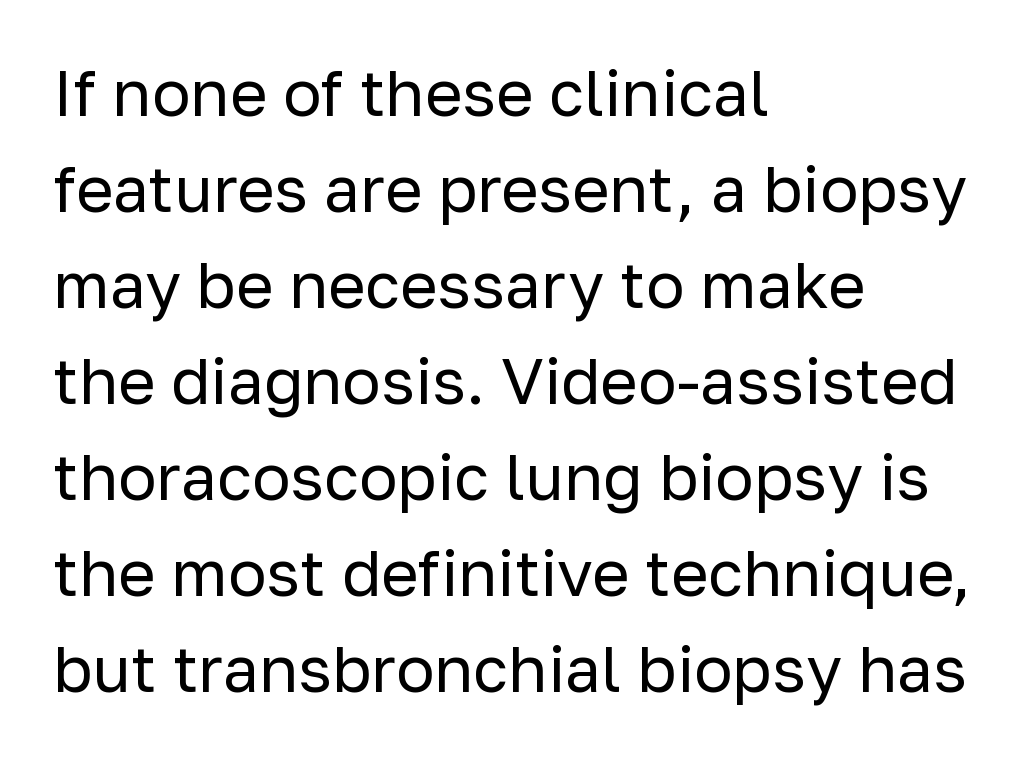
Q: Is the text bold? A: No.
Q: Is the text italic (slanted)? A: No, it is upright.
Q: Is the typeface a serif or a sans-serif typeface? A: Sans-serif.
Q: Is the text underlined? A: No.
Q: How is the paragraph aligned? A: Left-aligned.
Q: Is the spacing between letters normal or unusually wide? A: Normal.
Q: Is the spacing between lines tight, normal or loose? A: Normal.
Q: Width (condensed, normal, or wide)? A: Normal.
Q: Stroke contrast? A: Low.
Q: x-height? A: Medium.
Q: Monospaced? A: No.
